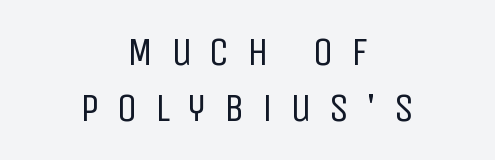
The image shows 41 px regular-weight, condensed sans-serif type, upright; set centered, normal line spacing (1.37x), unusually wide letter spacing (+0.42 em), not underlined; low stroke contrast and a large x-height.
